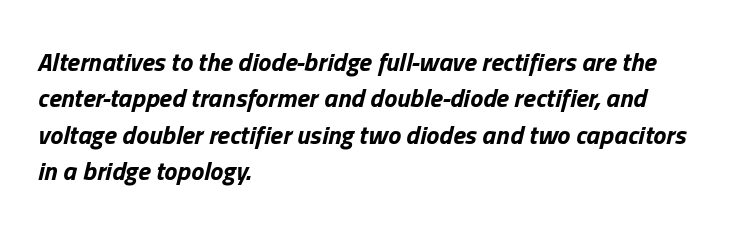
The image shows 26 px bold type, italic (leaning right); set left-aligned, normal line spacing (1.4x), normal letter spacing, not underlined.
